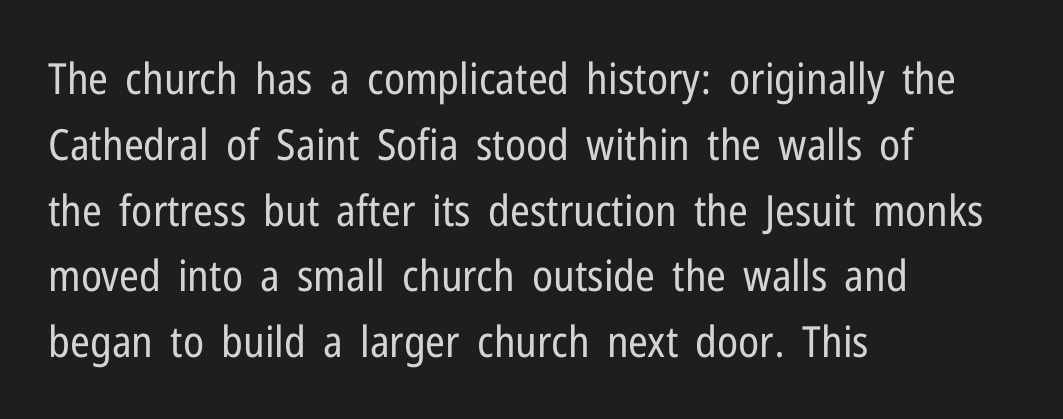
{"serif": "no", "italic": "no", "bold": "no", "weight": "regular", "width": "condensed", "stroke_contrast": "low", "x_height": "medium", "monospaced": "no", "underline": "no", "align": "left", "line_spacing": "normal", "line_spacing_ratio": 1.53, "letter_spacing": "normal", "letter_spacing_em": 0.0, "glyph_px": 43}
